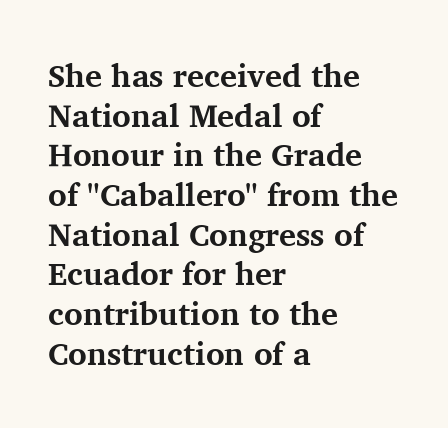
{"serif": "yes", "italic": "no", "bold": "yes", "weight": "bold", "width": "normal", "stroke_contrast": "medium", "x_height": "medium", "monospaced": "no", "underline": "no", "align": "left", "line_spacing_ratio": 1.24, "letter_spacing": "normal", "letter_spacing_em": 0.0, "glyph_px": 32}
